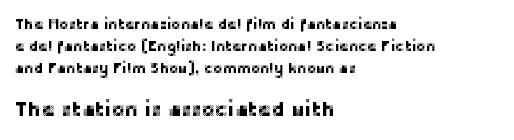
The image shows 20 px text type, upright; set left-aligned, normal line spacing (1.58x), normal letter spacing, not underlined; the second (bottom) block is 1.43x larger.
